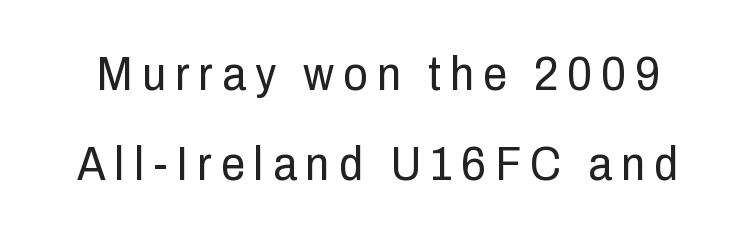
Q: Is the text bold? A: No.
Q: Is the text italic (slanted)? A: No, it is upright.
Q: Is the typeface a serif or a sans-serif typeface? A: Sans-serif.
Q: Is the text underlined? A: No.
Q: Width (condensed, normal, or wide)? A: Condensed.
Q: Stroke contrast? A: Low.
Q: x-height? A: Medium.
Q: Monospaced? A: No.
